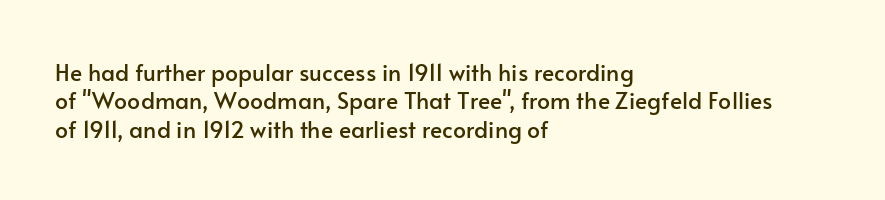
Q: Is the text italic (slanted)? A: No, it is upright.
Q: Is the text underlined? A: No.
Q: How is the paragraph aligned? A: Left-aligned.
Q: Is the spacing between letters normal or unusually wide? A: Normal.
